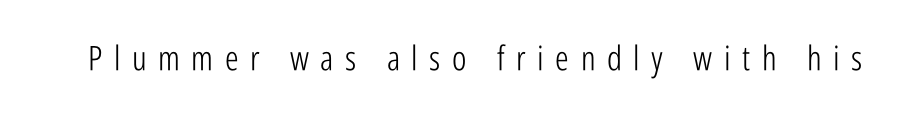
The image shows 34 px light, condensed sans-serif type, upright; set unusually wide letter spacing (+0.34 em), not underlined; low stroke contrast and a medium x-height.
